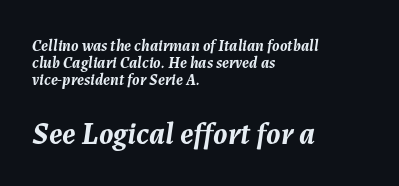
{"italic": "yes", "lean": "right", "slant_degrees": 7, "bold": "yes", "weight": "semibold", "width": "normal", "stroke_contrast": "medium", "x_height": "medium", "monospaced": "no", "underline": "no", "align": "left", "line_spacing": "tight", "line_spacing_ratio": 1.06, "letter_spacing": "normal", "letter_spacing_em": 0.0, "larger_block": "second", "size_ratio": 1.94, "glyph_px": 31}
